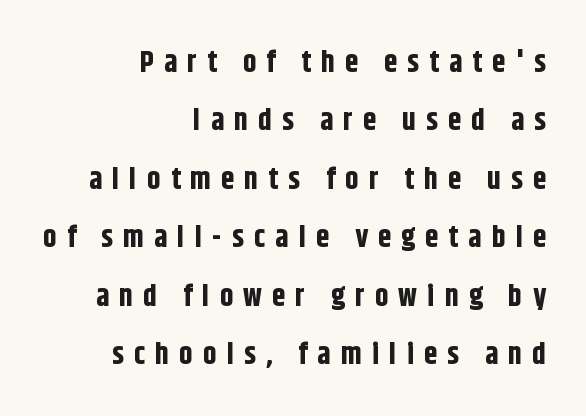
The image shows 30 px bold, condensed sans-serif type, upright; set right-aligned, loose line spacing (1.95x), unusually wide letter spacing (+0.34 em), not underlined; low stroke contrast and a large x-height.
